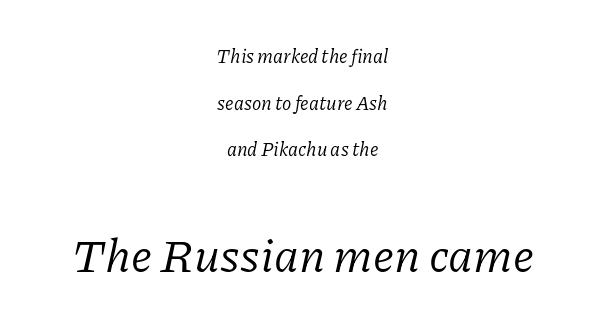
Q: Is the text bold? A: No.
Q: Is the text italic (slanted)? A: Yes, it leans right by about 11 degrees.
Q: Is the typeface a serif or a sans-serif typeface? A: Serif.
Q: Is the text underlined? A: No.
Q: How is the paragraph aligned? A: Centered.
Q: Is the spacing between letters normal or unusually wide? A: Normal.
Q: Is the spacing between lines tight, normal or loose? A: Loose.
Q: Which block of text is set in a larger size, the first (top) or the second (bottom)? A: The second (bottom) one.
Q: Width (condensed, normal, or wide)? A: Normal.
Q: Stroke contrast? A: Low.
Q: x-height? A: Medium.
Q: Monospaced? A: No.
